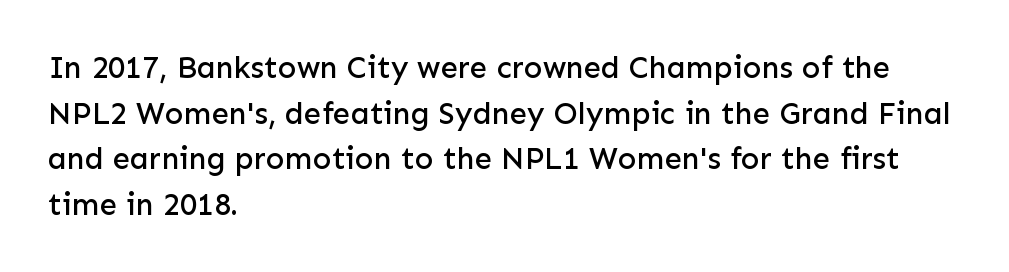
The image shows 31 px sans-serif type, upright; set left-aligned, normal line spacing (1.47x), normal letter spacing, not underlined; low stroke contrast and a medium x-height.
